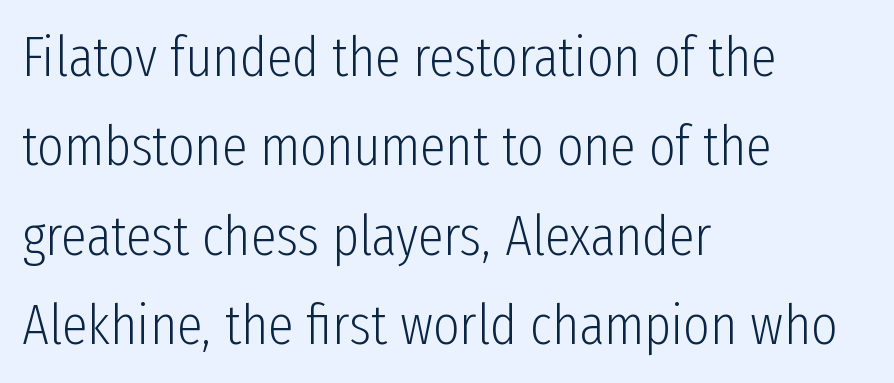
Q: Is the text bold? A: No.
Q: Is the text italic (slanted)? A: No, it is upright.
Q: Is the typeface a serif or a sans-serif typeface? A: Sans-serif.
Q: Is the text underlined? A: No.
Q: How is the paragraph aligned? A: Left-aligned.
Q: Is the spacing between letters normal or unusually wide? A: Normal.
Q: Is the spacing between lines tight, normal or loose? A: Normal.
Q: Width (condensed, normal, or wide)? A: Condensed.
Q: Stroke contrast? A: Low.
Q: x-height? A: Medium.
Q: Monospaced? A: No.
